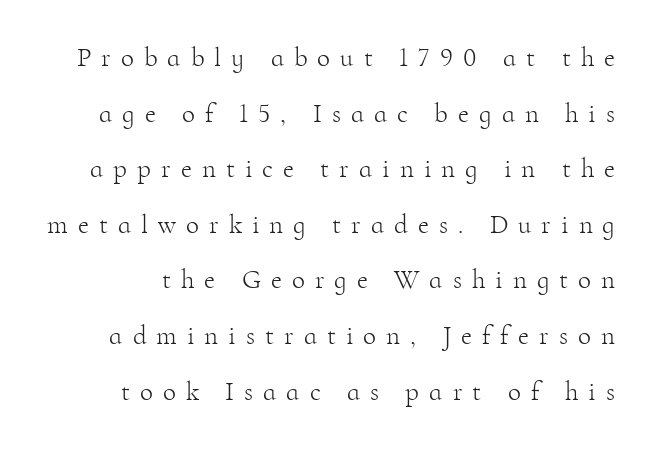
{"italic": "no", "bold": "no", "underline": "no", "line_spacing": "loose", "line_spacing_ratio": 2.06, "letter_spacing": "wide", "letter_spacing_em": 0.37, "glyph_px": 27}
